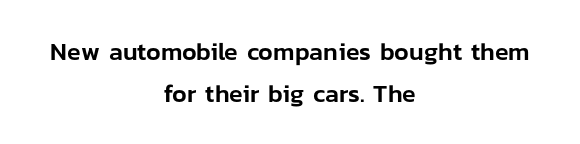
{"italic": "no", "underline": "no", "align": "center", "line_spacing": "normal", "line_spacing_ratio": 1.68, "letter_spacing": "normal", "letter_spacing_em": 0.0, "glyph_px": 25}
